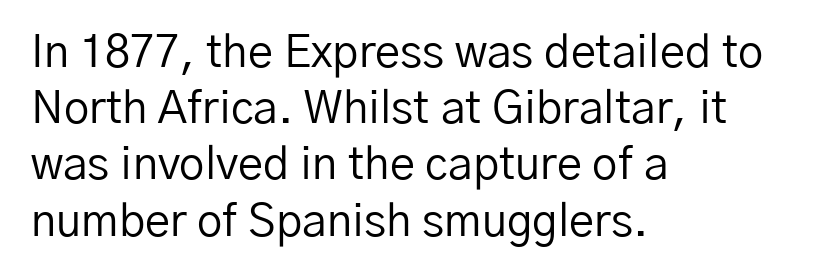
{"serif": "no", "italic": "no", "bold": "no", "weight": "regular", "width": "normal", "stroke_contrast": "low", "x_height": "medium", "monospaced": "no", "underline": "no", "align": "left", "line_spacing": "normal", "line_spacing_ratio": 1.25, "letter_spacing": "normal", "letter_spacing_em": 0.0, "glyph_px": 45}
